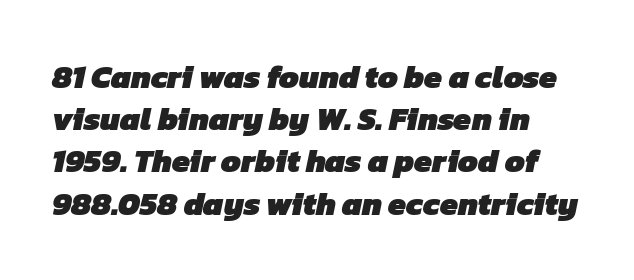
{"serif": "no", "bold": "yes", "weight": "heavy", "width": "normal", "stroke_contrast": "low", "x_height": "medium", "monospaced": "no", "underline": "no", "line_spacing": "normal", "line_spacing_ratio": 1.32, "letter_spacing": "normal", "letter_spacing_em": 0.0, "glyph_px": 32}
